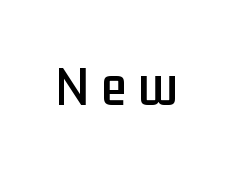
Q: Is the text italic (slanted)? A: No, it is upright.
Q: Is the typeface a serif or a sans-serif typeface? A: Sans-serif.
Q: Is the text underlined? A: No.
Q: Is the spacing between letters normal or unusually wide? A: Unusually wide.
Q: Width (condensed, normal, or wide)? A: Condensed.
Q: Stroke contrast? A: Low.
Q: x-height? A: Medium.
Q: Monospaced? A: No.
